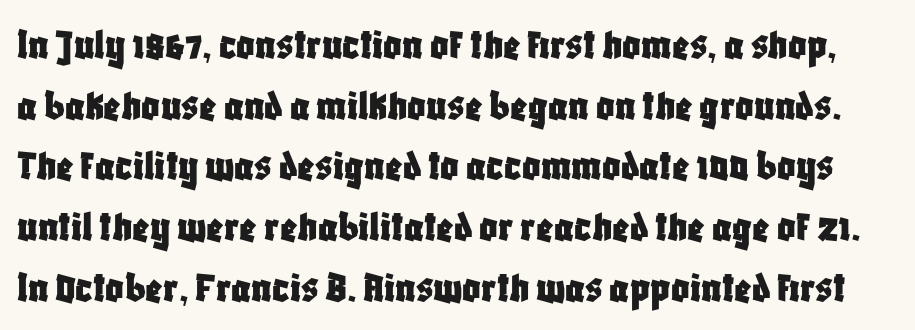
Q: Is the text italic (slanted)? A: No, it is upright.
Q: Is the typeface a serif or a sans-serif typeface? A: Sans-serif.
Q: Is the text underlined? A: No.
Q: Is the spacing between letters normal or unusually wide? A: Normal.
Q: Is the spacing between lines tight, normal or loose? A: Normal.
Q: Width (condensed, normal, or wide)? A: Condensed.
Q: Stroke contrast? A: Low.
Q: x-height? A: Large.
Q: Monospaced? A: No.
